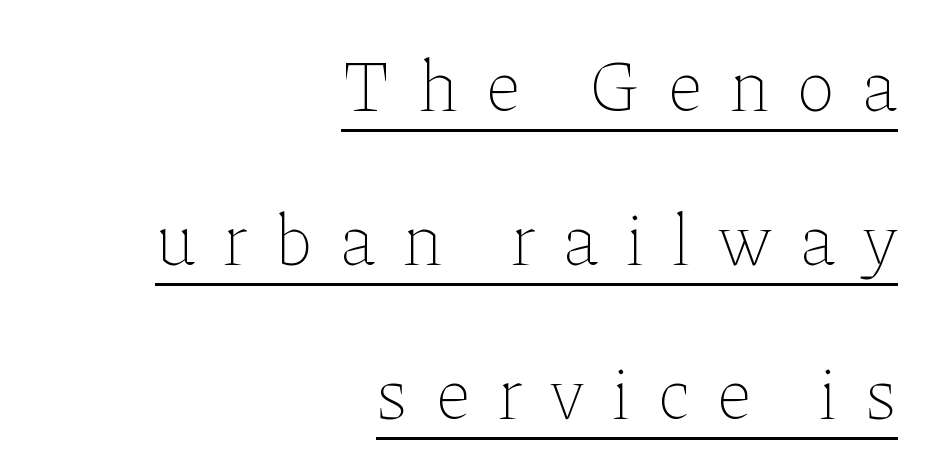
The image shows 73 px thin type, upright; set right-aligned, loose line spacing (2.11x), unusually wide letter spacing (+0.38 em), underlined; low stroke contrast and a medium x-height.
